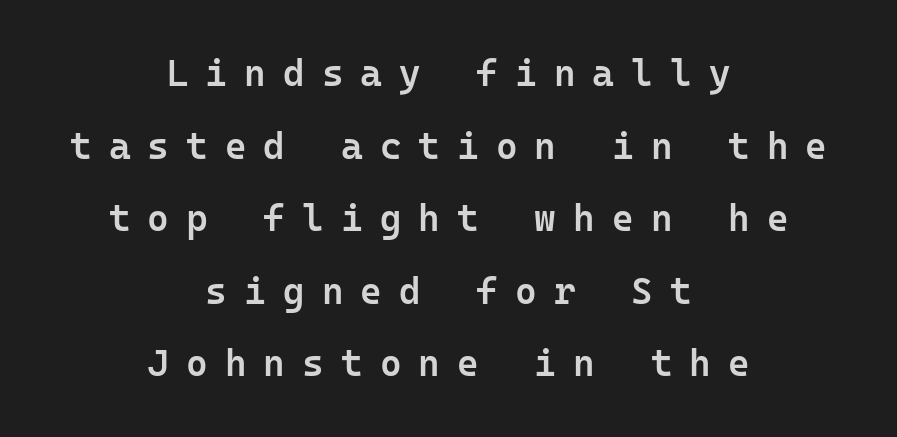
{"serif": "no", "italic": "no", "bold": "semi", "weight": "semibold", "width": "normal", "stroke_contrast": "low", "x_height": "medium", "monospaced": "yes", "underline": "no", "align": "center", "line_spacing": "loose", "line_spacing_ratio": 1.96, "letter_spacing": "wide", "letter_spacing_em": 0.46, "glyph_px": 37}
